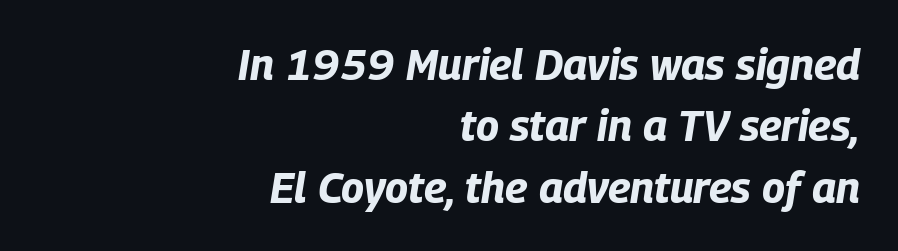
The strip under each line holds only bare page. Yep, that's italic — everything's leaning. This sample is right-justified, so line beginnings fall wherever the words allow. Regarding leading, the lines here are spaced in the standard way. You'd pick this weight for a headline — it's a proper bold. Spacing verdict: proportional, widths tailored to each character.
